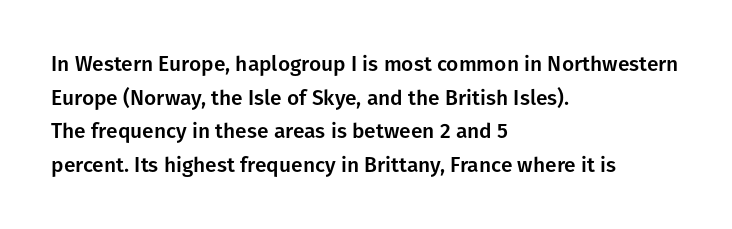
Between one letter and the next there's only the usual sliver of space. The baseline area is clear. Vertically, the passage feels balanced, rows spaced as you'd expect. This sample is left-justified, so line endings fall wherever the words run out.
